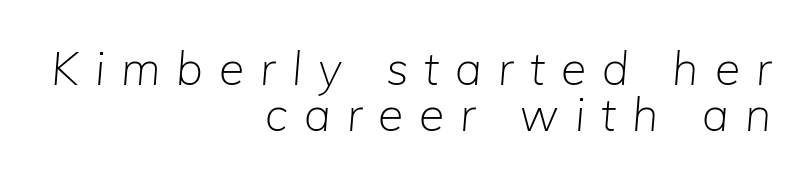
{"italic": "yes", "lean": "right", "slant_degrees": 5, "bold": "no", "weight": "light", "width": "normal", "stroke_contrast": "low", "x_height": "medium", "monospaced": "no", "underline": "no", "align": "right", "line_spacing": "tight", "line_spacing_ratio": 1.0, "letter_spacing": "wide", "letter_spacing_em": 0.35, "glyph_px": 46}
